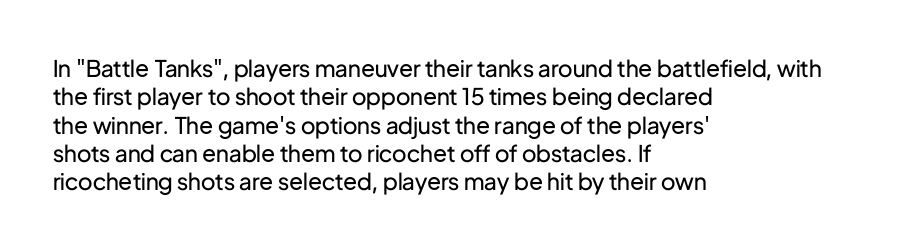
The image shows 23 px text type, upright; set left-aligned, line spacing 1.23x, normal letter spacing, not underlined.
